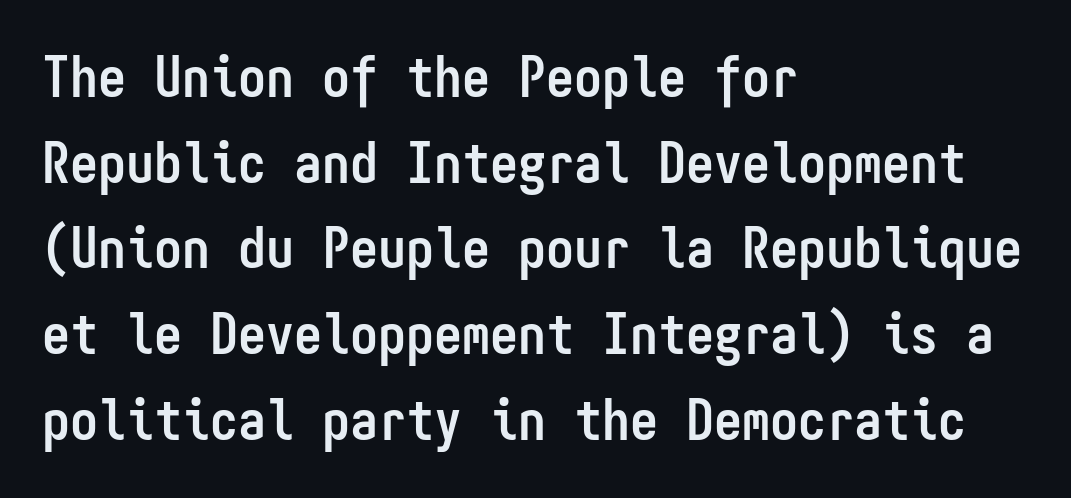
The rendering uses typewriter-style spacing with identical character cells. The strip under each line holds only bare page. Compared with a centered layout, this one pins lines to the left instead. Italic: no, the glyphs are upright roman. Horizontal bands of white between lines are of average thickness. These lines carry a lot of weight — the face is fully bold.
